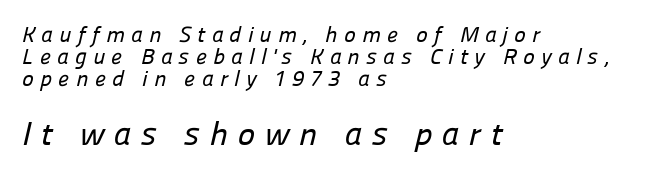
Q: Is the typeface a serif or a sans-serif typeface? A: Sans-serif.
Q: Is the text underlined? A: No.
Q: How is the paragraph aligned? A: Left-aligned.
Q: Is the spacing between letters normal or unusually wide? A: Unusually wide.
Q: Is the spacing between lines tight, normal or loose? A: Tight.
Q: Which block of text is set in a larger size, the first (top) or the second (bottom)? A: The second (bottom) one.
Q: Width (condensed, normal, or wide)? A: Normal.
Q: Stroke contrast? A: Low.
Q: x-height? A: Medium.
Q: Monospaced? A: No.
